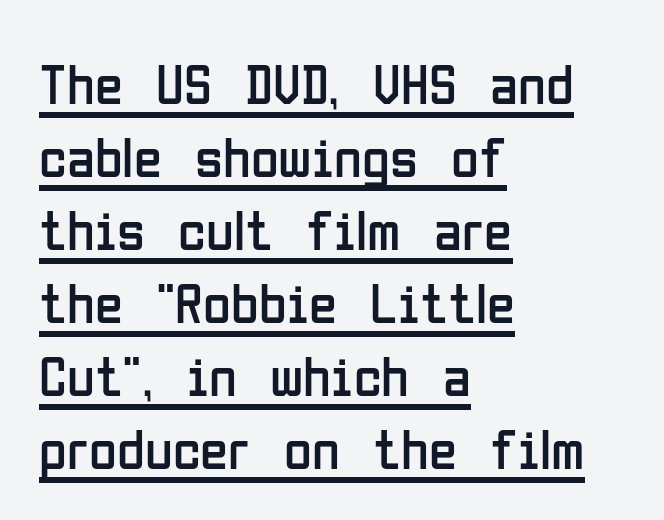
{"serif": "no", "italic": "no", "bold": "no", "weight": "regular", "width": "condensed", "stroke_contrast": "low", "x_height": "medium", "monospaced": "no", "underline": "yes", "align": "left", "line_spacing": "normal", "line_spacing_ratio": 1.28, "letter_spacing": "normal", "letter_spacing_em": 0.0, "glyph_px": 57}
